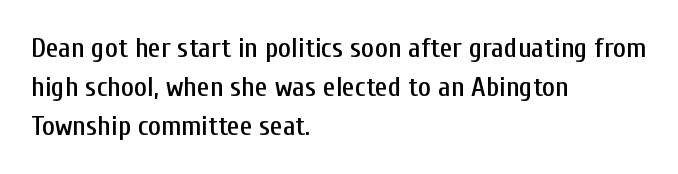
Check where the strokes stop: nothing finishes them off — pure sans. Tall strokes in this sample are plumb rather than angled. The passage shown is typed in a proportional face where columns would drift. The passage shown has conventional tracking throughout.
